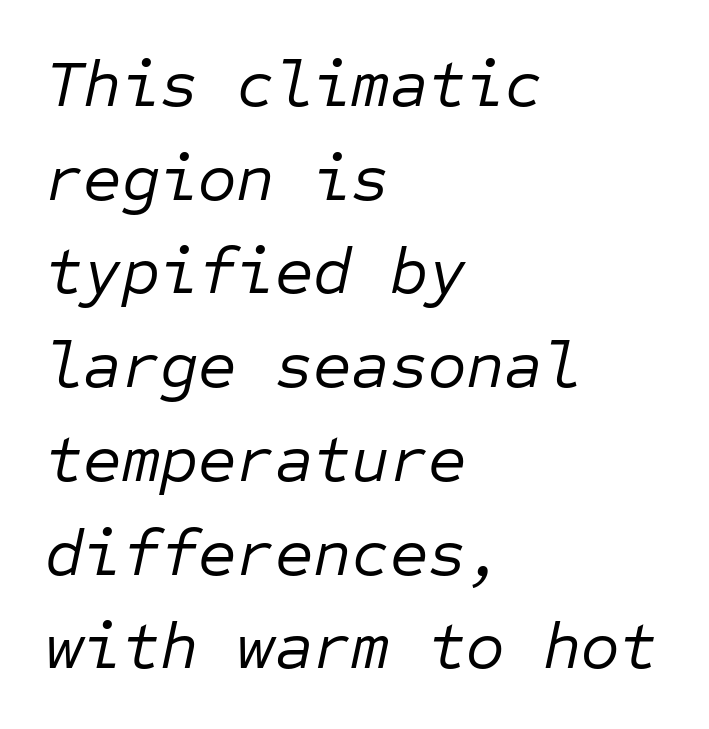
Is this a fixed-width face? Yes — each glyph sits in an identical cell. The area under the type is left untouched. Vertically, the passage feels balanced, rows spaced as you'd expect. No extra ink here — the face is not bold. A student would call this left alignment; a typographer would say flush left, rag right. If you drew a line through each stem, it would be angled.
